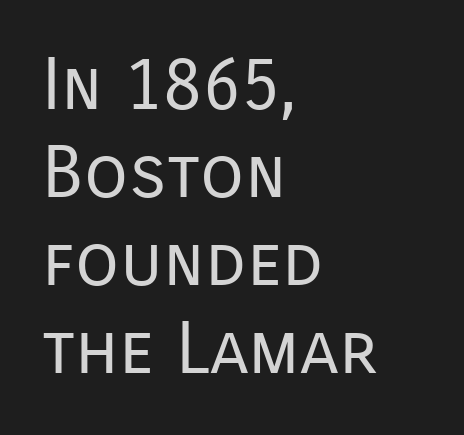
{"serif": "no", "italic": "no", "bold": "no", "weight": "regular", "width": "normal", "stroke_contrast": "low", "x_height": "medium", "monospaced": "no", "underline": "no", "align": "left", "line_spacing_ratio": 1.22, "letter_spacing": "normal", "letter_spacing_em": 0.0, "glyph_px": 72}
